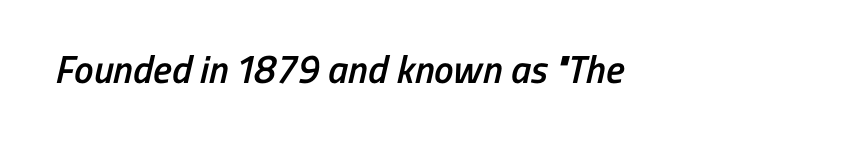
Q: Is the text bold? A: Semi-bold.
Q: Is the typeface a serif or a sans-serif typeface? A: Sans-serif.
Q: Is the text underlined? A: No.
Q: Is the spacing between letters normal or unusually wide? A: Normal.
Q: Width (condensed, normal, or wide)? A: Condensed.
Q: Stroke contrast? A: Low.
Q: x-height? A: Medium.
Q: Monospaced? A: No.
